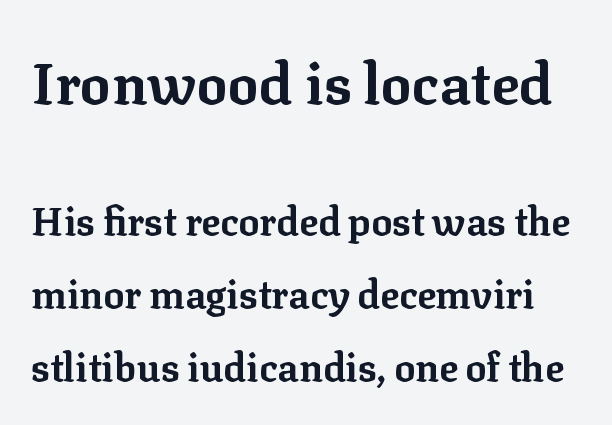
The image shows 58 px bold serif type, upright; set line spacing 1.87x, normal letter spacing, not underlined; the first (top) block is 1.49x larger; low stroke contrast and a medium x-height.
